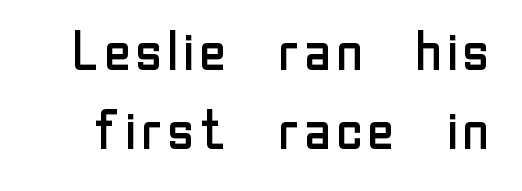
Compared with a typical body face, this is equally light or lighter still. Look at the bottom of the vertical strokes: they stop flat, with no serifs. There is no visible air inserted between adjacent glyphs. The specimen omits any rule beneath the text block's lines. Compared with typical paragraphs, the rows here are spaced about the same. This sample has the flowing, uneven cadence of proportional lettering.
